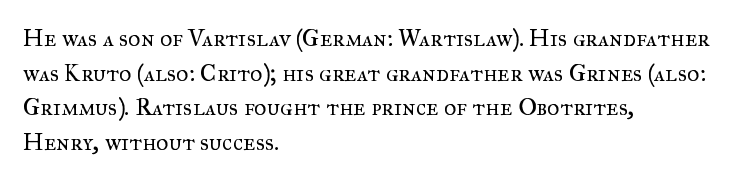
Regarding leading, the lines here are spaced in the standard way. The letters look calm and open, with moderate or lighter stems. Layout note: lines flush left. The rendering keeps characters at their native spacing. The lettering stays uniformly vertical, giving the passage a roman look. Underline: absent.
